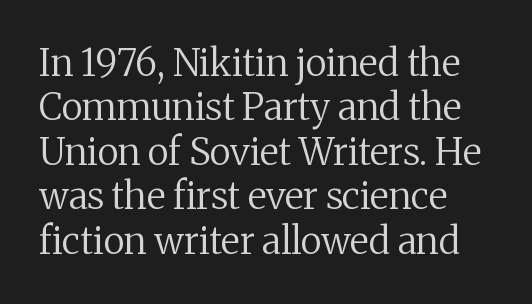
Q: Is the text bold? A: No.
Q: Is the text italic (slanted)? A: No, it is upright.
Q: Is the typeface a serif or a sans-serif typeface? A: Serif.
Q: Is the text underlined? A: No.
Q: How is the paragraph aligned? A: Left-aligned.
Q: Is the spacing between letters normal or unusually wide? A: Normal.
Q: Width (condensed, normal, or wide)? A: Normal.
Q: Stroke contrast? A: Medium.
Q: x-height? A: Medium.
Q: Monospaced? A: No.
